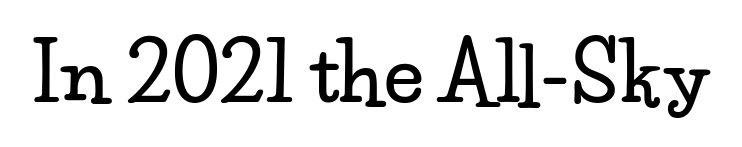
The image shows 79 px wide serif type, upright; set normal letter spacing, not underlined; low stroke contrast and a small x-height.
